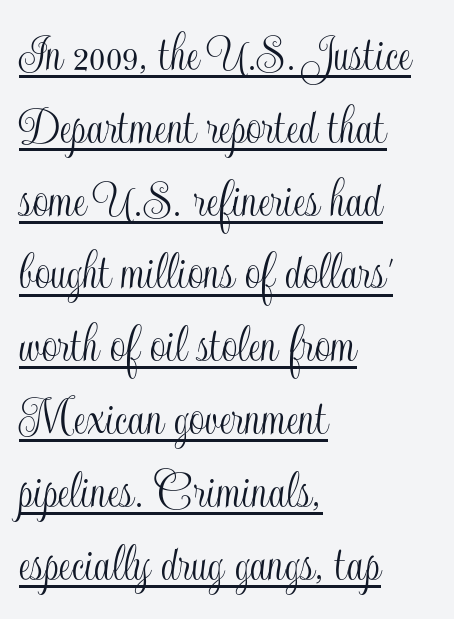
Honestly, the underline is the first thing you notice here. Looks like regular typesetting: each glyph gets only the width it needs. Leading matches the norm, producing a regular column. Which margin do the lines hug? The left one — the right edge is uneven.
